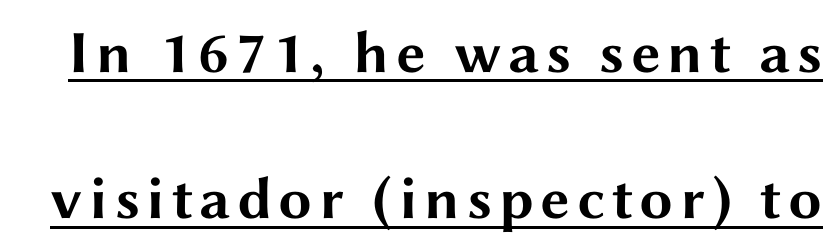
{"serif": "no", "italic": "no", "bold": "yes", "weight": "bold", "width": "wide", "stroke_contrast": "medium", "x_height": "medium", "monospaced": "no", "underline": "yes", "line_spacing": "loose", "line_spacing_ratio": 2.44, "glyph_px": 60}
